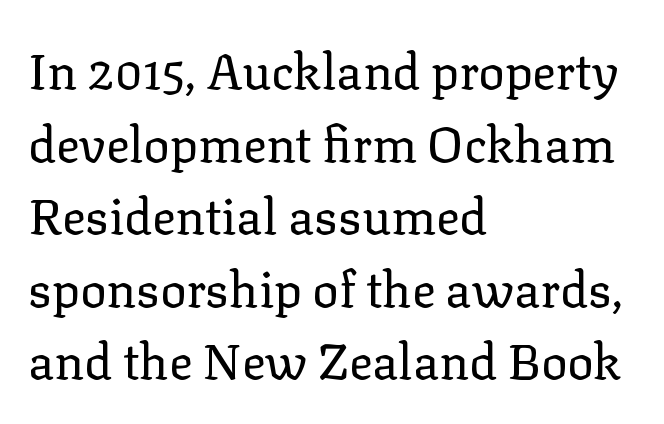
Q: Is the text bold? A: No.
Q: Is the text italic (slanted)? A: No, it is upright.
Q: Is the typeface a serif or a sans-serif typeface? A: Serif.
Q: Is the text underlined? A: No.
Q: How is the paragraph aligned? A: Left-aligned.
Q: Is the spacing between letters normal or unusually wide? A: Normal.
Q: Is the spacing between lines tight, normal or loose? A: Normal.
Q: Width (condensed, normal, or wide)? A: Normal.
Q: Stroke contrast? A: Low.
Q: x-height? A: Medium.
Q: Monospaced? A: No.
